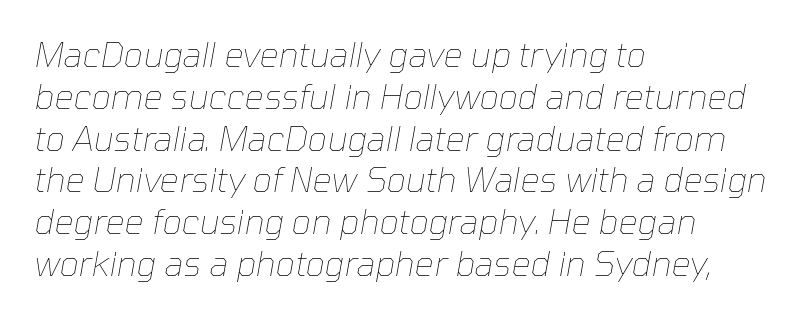
Q: Is the text bold? A: No.
Q: Is the text italic (slanted)? A: Yes, it leans right by about 10 degrees.
Q: Is the text underlined? A: No.
Q: How is the paragraph aligned? A: Left-aligned.
Q: Is the spacing between letters normal or unusually wide? A: Normal.
Q: Width (condensed, normal, or wide)? A: Normal.
Q: Stroke contrast? A: Low.
Q: x-height? A: Medium.
Q: Monospaced? A: No.
